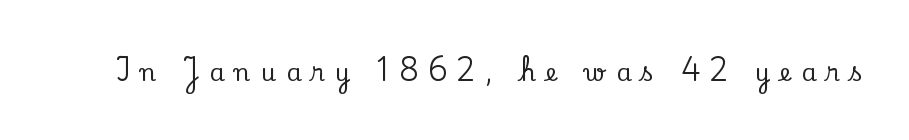
Q: Is the text italic (slanted)? A: No, it is upright.
Q: Is the text underlined? A: No.
Q: Is the spacing between letters normal or unusually wide? A: Unusually wide.
